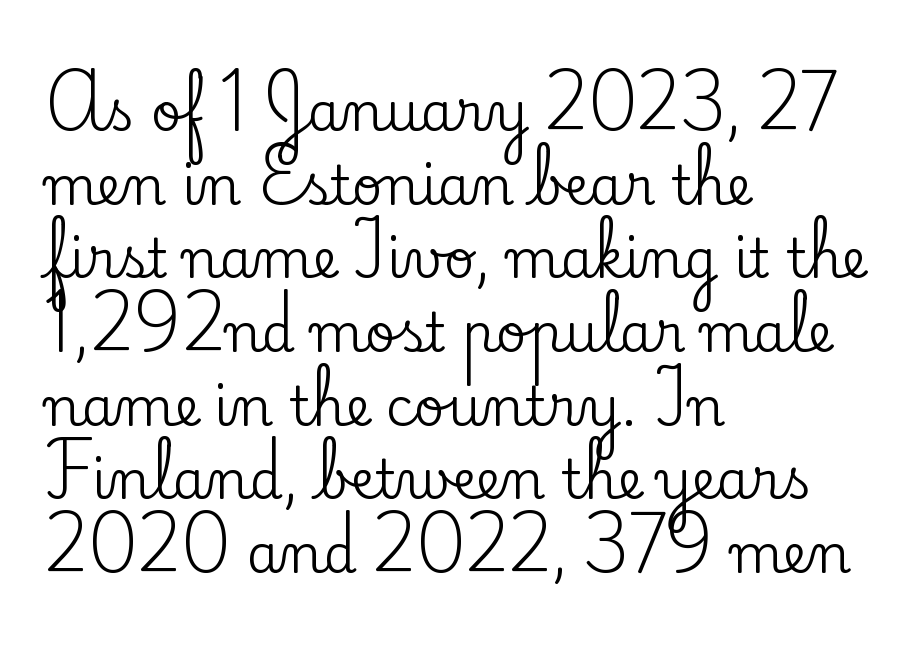
The image shows 53 px serif type, upright; set left-aligned, normal line spacing (1.39x), normal letter spacing, not underlined; low stroke contrast and a small x-height.
